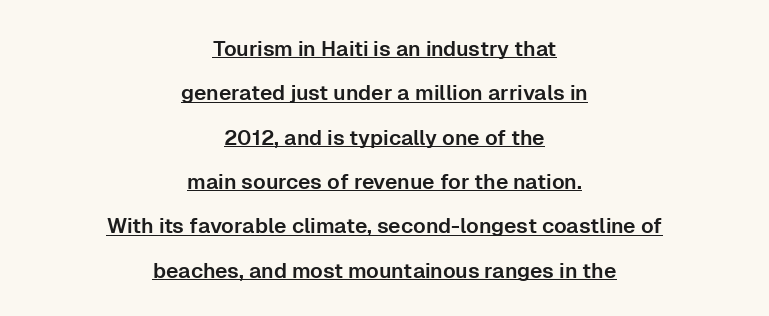
It's the straight-up-and-down kind of type. What stands out about the letter spacing? Nothing — it is the standard amount. Typeset on center — no edge is straight. Does the leading feel generous? Absolutely, it's lavish.
